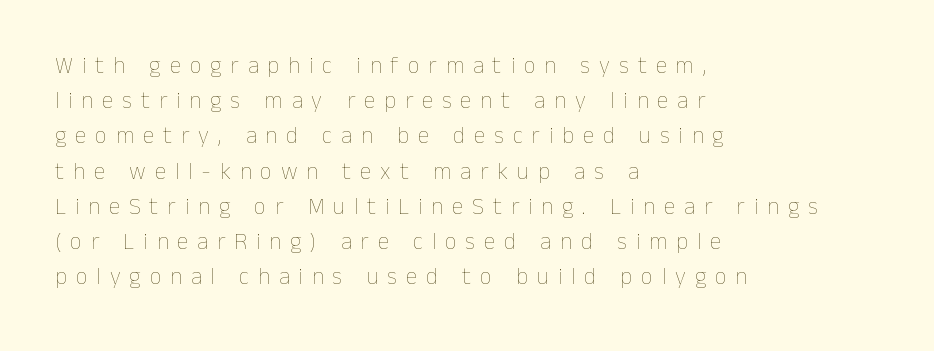
The line texture is sparse and dotted thanks to wide tracking. The passage shown stacks its lines at a standard gap. Each line starts at the same left margin while the right side varies. Upright lettering throughout.
